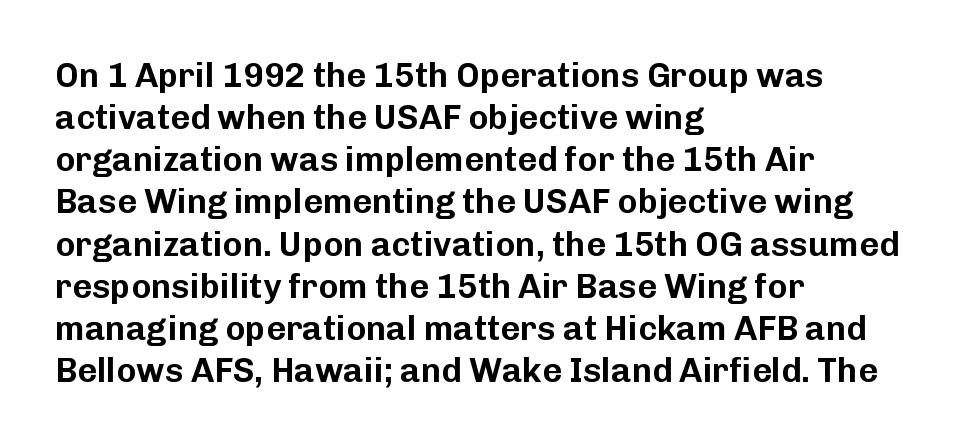
Do the characters align in a grid? No, the font is proportional. Observe the ordinary spacing: letters are neighbours, not strangers. Just letters on the line, the space beneath them empty. The text was rendered using a sans face with plain stroke endings. Posture: vertical. A student would call this left alignment; a typographer would say flush left, rag right.
